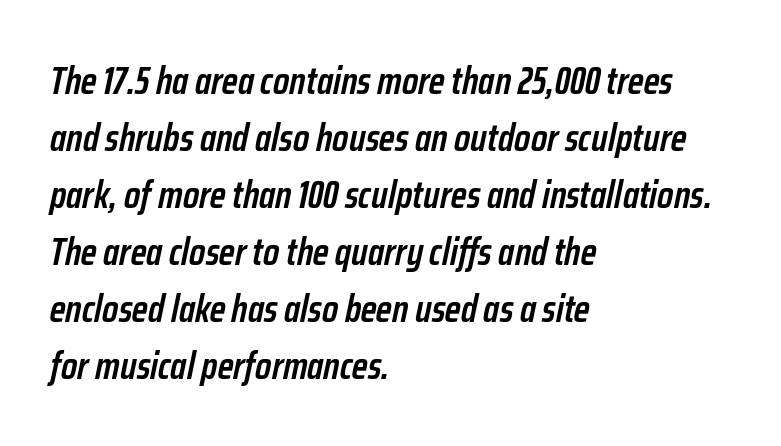
Q: Is the text bold? A: Semi-bold.
Q: Is the text italic (slanted)? A: Yes, it leans right by about 12 degrees.
Q: Is the text underlined? A: No.
Q: How is the paragraph aligned? A: Left-aligned.
Q: Is the spacing between letters normal or unusually wide? A: Normal.
Q: Is the spacing between lines tight, normal or loose? A: Normal.
Q: Width (condensed, normal, or wide)? A: Condensed.
Q: Stroke contrast? A: Low.
Q: x-height? A: Medium.
Q: Monospaced? A: No.
